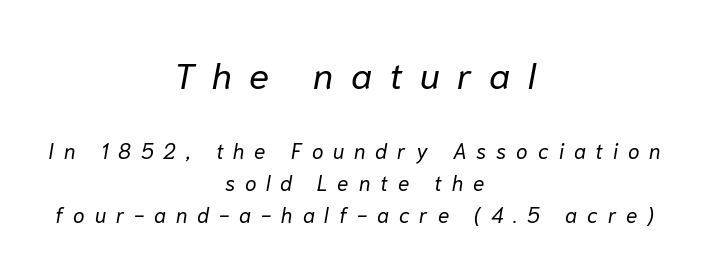
Q: Is the text bold? A: No.
Q: Is the text italic (slanted)? A: Yes, it leans right by about 10 degrees.
Q: Is the text underlined? A: No.
Q: How is the paragraph aligned? A: Centered.
Q: Is the spacing between letters normal or unusually wide? A: Unusually wide.
Q: Is the spacing between lines tight, normal or loose? A: Normal.
Q: Which block of text is set in a larger size, the first (top) or the second (bottom)? A: The first (top) one.
Q: Width (condensed, normal, or wide)? A: Normal.
Q: Stroke contrast? A: Low.
Q: x-height? A: Medium.
Q: Monospaced? A: No.
